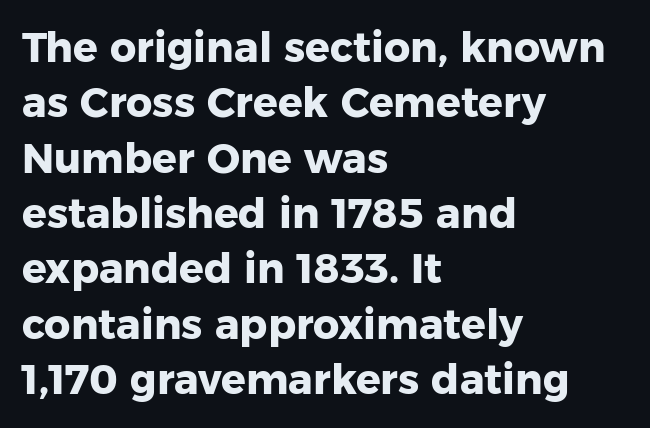
The image shows 41 px heavy sans-serif type, upright; set left-aligned, normal line spacing (1.35x), normal letter spacing, not underlined; low stroke contrast and a medium x-height.
